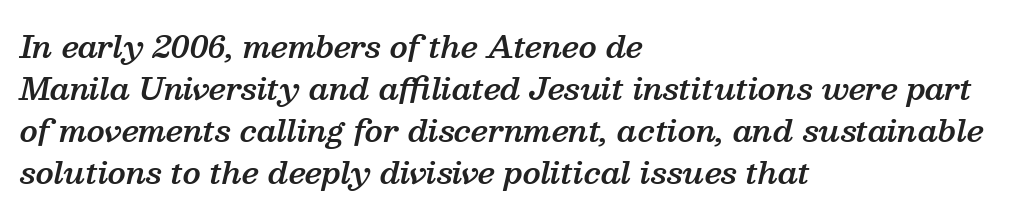
The image shows 30 px semibold serif type, italic (leaning right); set left-aligned, normal line spacing (1.4x), normal letter spacing, not underlined; medium stroke contrast and a medium x-height.
